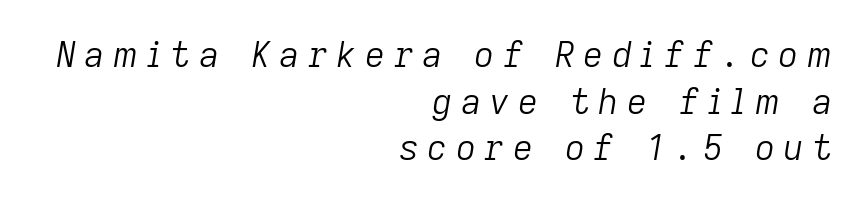
The image shows 35 px light type, italic (leaning right); set right-aligned, normal line spacing (1.33x), unusually wide letter spacing (+0.24 em), not underlined; low stroke contrast and a medium x-height.
